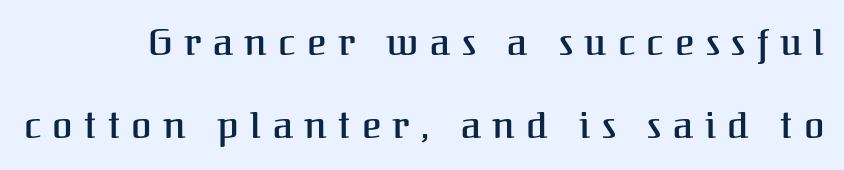
The face used here is seriffed, in the tradition of book romans. Tracking here is generous; glyphs stand well apart from one another. Leading is clearly above the norm, producing a sparse column. In terms of posture, this sample is upright. Looks like regular typesetting: each glyph gets only the width it needs.
